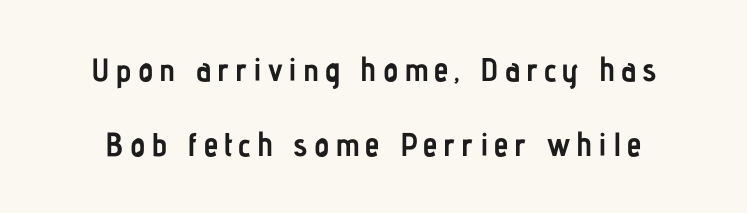
Whoever set this chose breathing room over compactness in the vertical rhythm. Weight check: bold — yes, fully. The face used here is proportionally spaced, like ordinary book or web type. Posture: vertical. Descenders hang freely into open space.
